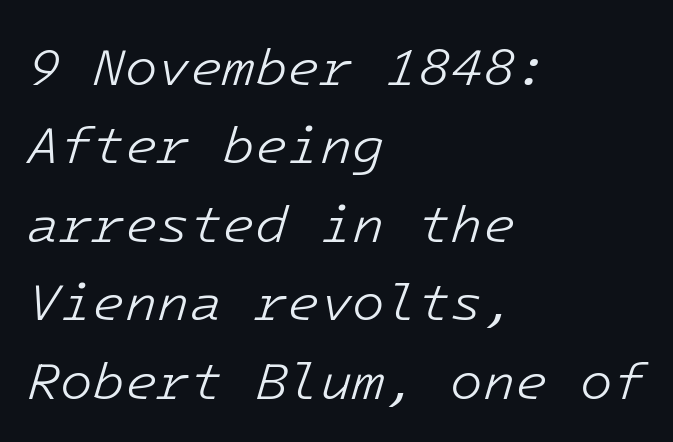
The image shows 53 px light type, italic (leaning right), monospaced; set left-aligned, normal line spacing (1.48x), normal letter spacing, not underlined; low stroke contrast and a medium x-height.
